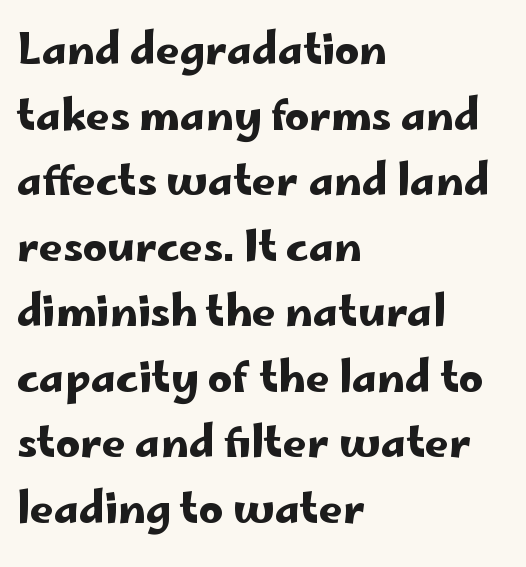
{"serif": "no", "italic": "no", "width": "wide", "stroke_contrast": "low", "x_height": "small", "monospaced": "no", "underline": "no", "align": "left", "line_spacing": "normal", "line_spacing_ratio": 1.56, "letter_spacing": "normal", "letter_spacing_em": 0.0, "glyph_px": 42}
